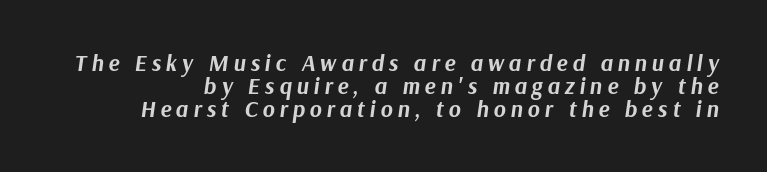
The face used here has a pronounced slope to its letters. The tracking reads as deliberately expanded to a designer's eye. The line-height multiplier appears low, near solid setting. Honestly, there is no underline to notice here at all.
